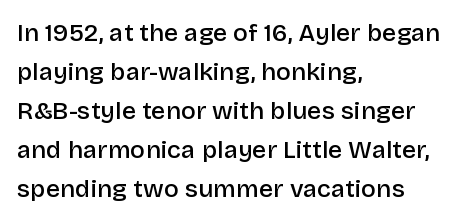
Nope, not italic — everything's standing straight. Semibold letterforms, between regular and bold. A typesetter would call this leading conventional body-copy spacing. Any mark beneath the type? The region is blank. The rendering anchors every line to the left-hand side. Letter spacing: default.
